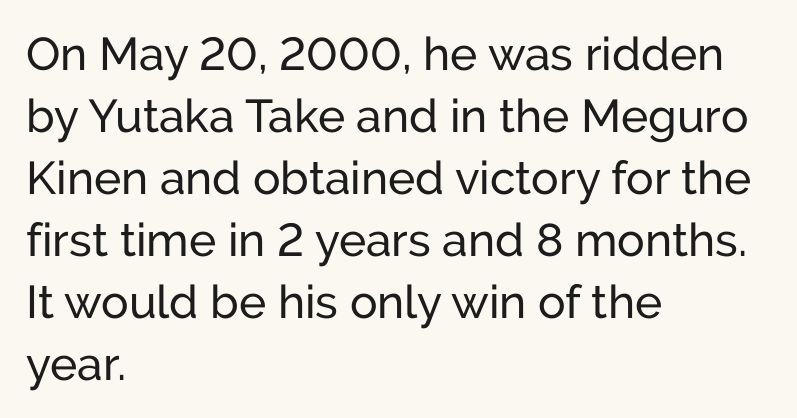
{"serif": "no", "italic": "no", "bold": "no", "weight": "regular", "width": "normal", "stroke_contrast": "low", "x_height": "medium", "monospaced": "no", "underline": "no", "align": "left", "line_spacing": "normal", "line_spacing_ratio": 1.35, "letter_spacing": "normal", "letter_spacing_em": 0.0, "glyph_px": 46}
